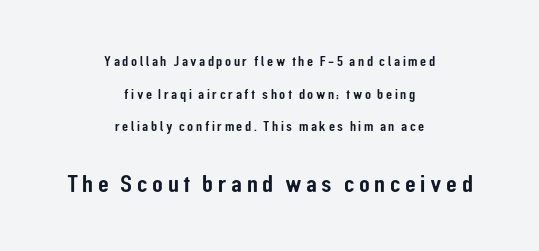
{"italic": "no", "underline": "no", "align": "center", "line_spacing": "loose", "line_spacing_ratio": 2.33, "larger_block": "second", "size_ratio": 1.79, "glyph_px": 25}
